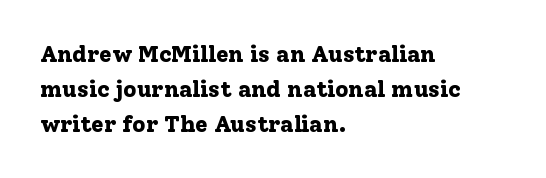
A normal amount of white space separates one row of letters from the next. The lines in this sample share a left origin and differ only in where they stop. Characters follow at the spacing the type designer built in. In terms of weight, the rendering is a true, heavy bold.
